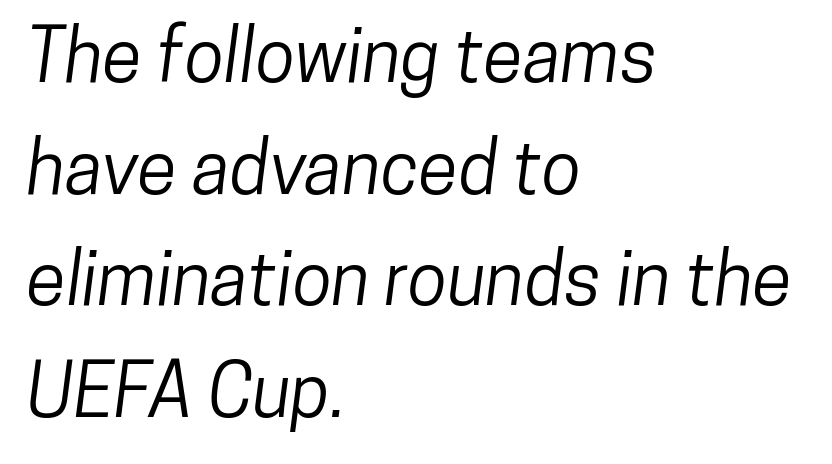
Every row of glyphs begins at an identical x-position on the left. This sample has the flowing, uneven cadence of proportional lettering. This sample uses a sans-serif face. Words float on clear page, feet unadorned. Is there much room between lines? A standard amount, neither cramped nor airy. The letters sit at their default tracking, neither squeezed nor spread.
